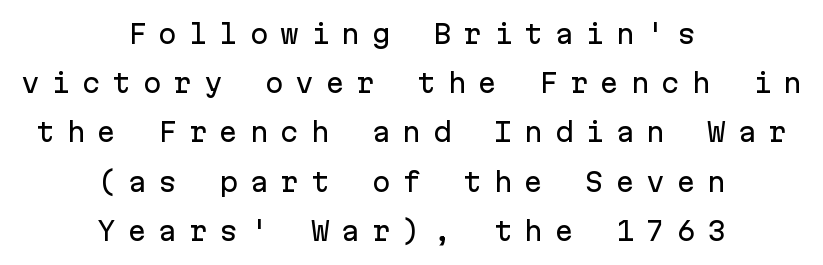
The rendering inserts visible extra space after every character. Visually the block forms a symmetrical silhouette, jagged on both flanks. What's the leading like? Stretched, with rows far apart. Vertical strokes here are truly vertical. Decoration check: the copy has no underline.
